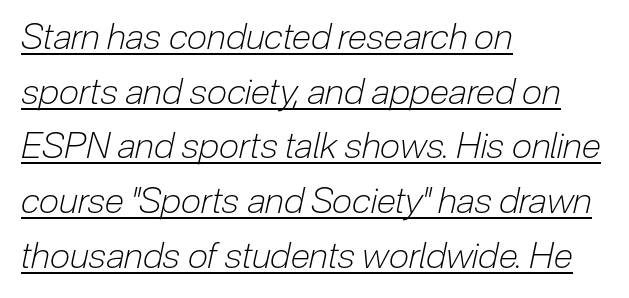
{"italic": "yes", "lean": "right", "slant_degrees": 12, "bold": "no", "weight": "light", "width": "condensed", "stroke_contrast": "low", "x_height": "medium", "monospaced": "no", "underline": "yes", "align": "left", "line_spacing": "normal", "line_spacing_ratio": 1.52, "letter_spacing": "normal", "letter_spacing_em": 0.0, "glyph_px": 36}
